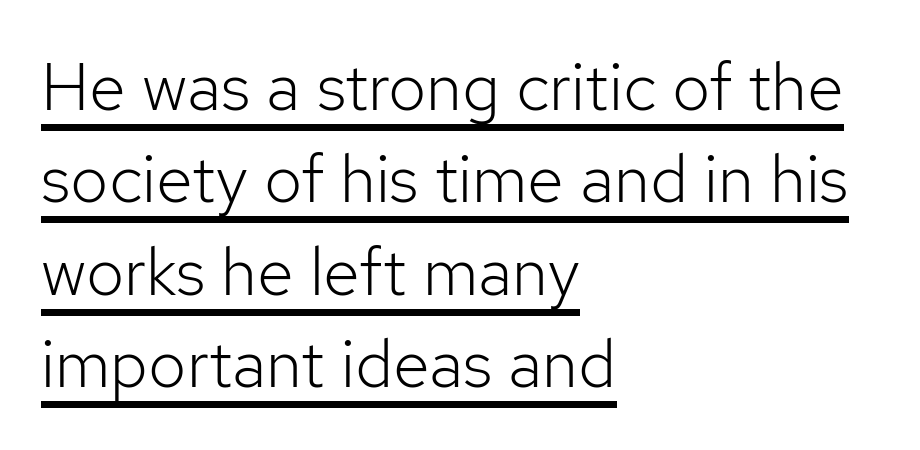
The passage shown has conventional tracking throughout. Ordinary non-slanted type is in use. Note: no serifs on the glyphs. The lines in this sample share a left origin and differ only in where they stop.
